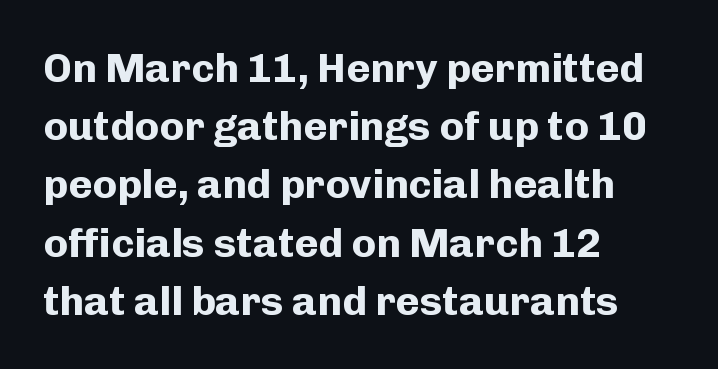
Q: Is the text bold? A: Yes.
Q: Is the text italic (slanted)? A: No, it is upright.
Q: Is the typeface a serif or a sans-serif typeface? A: Sans-serif.
Q: Is the text underlined? A: No.
Q: How is the paragraph aligned? A: Left-aligned.
Q: Is the spacing between letters normal or unusually wide? A: Normal.
Q: Is the spacing between lines tight, normal or loose? A: Normal.
Q: Width (condensed, normal, or wide)? A: Normal.
Q: Stroke contrast? A: Low.
Q: x-height? A: Medium.
Q: Monospaced? A: No.
